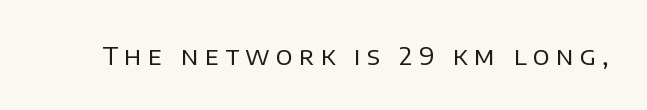
The image shows 25 px text type, upright; set unusually wide letter spacing (+0.25 em), not underlined.
